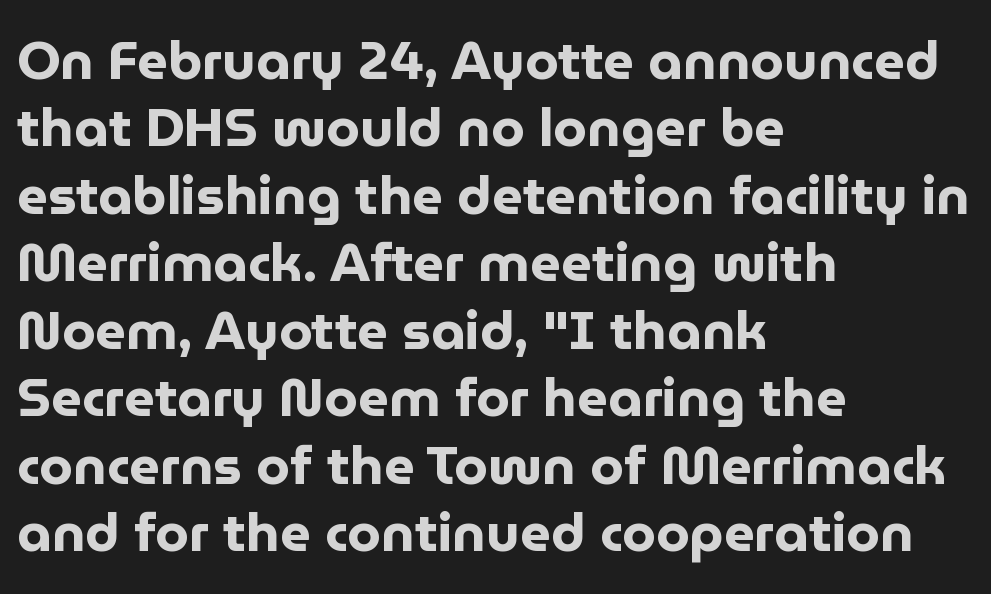
The characters look thick and weighty, a clear bold. This rendering features lettering with no underline. Examine the stroke ends and you'll find no serifs. Notice how descenders clear the ascenders below comfortably — that's standard leading. Here the glyphs are tracked normally, forming tight word shapes. Characters remain perfectly vertical along every line.
